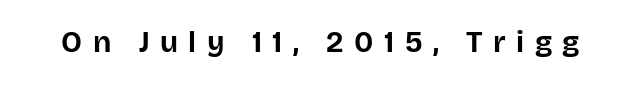
{"serif": "no", "italic": "no", "bold": "yes", "weight": "bold", "width": "normal", "stroke_contrast": "low", "x_height": "large", "monospaced": "no", "underline": "no", "letter_spacing": "wide", "letter_spacing_em": 0.36, "glyph_px": 29}
